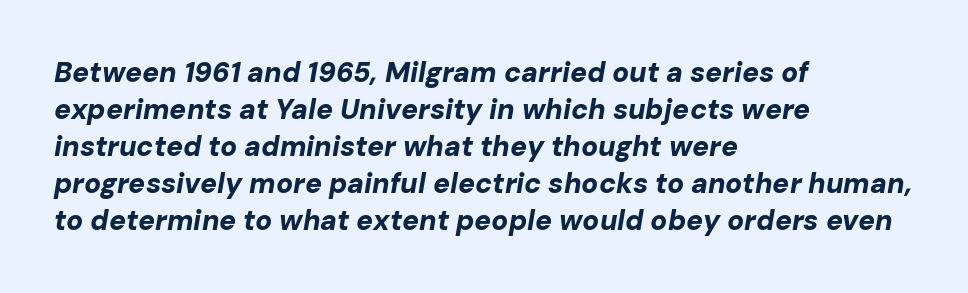
{"italic": "yes", "lean": "right", "slant_degrees": 10, "bold": "yes", "weight": "bold", "width": "normal", "stroke_contrast": "low", "x_height": "medium", "monospaced": "no", "underline": "no", "align": "left", "line_spacing": "normal", "line_spacing_ratio": 1.32, "letter_spacing": "normal", "letter_spacing_em": 0.0, "glyph_px": 28}
